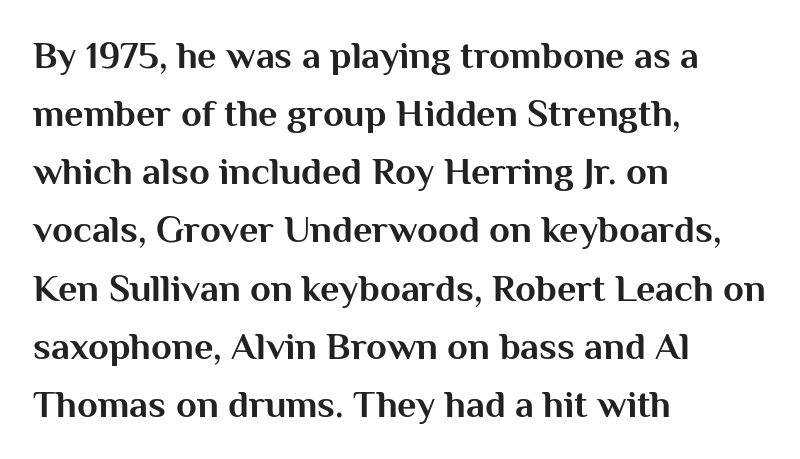
The image shows 38 px bold sans-serif type, upright; set left-aligned, normal line spacing (1.53x), normal letter spacing, not underlined; medium stroke contrast and a medium x-height.
